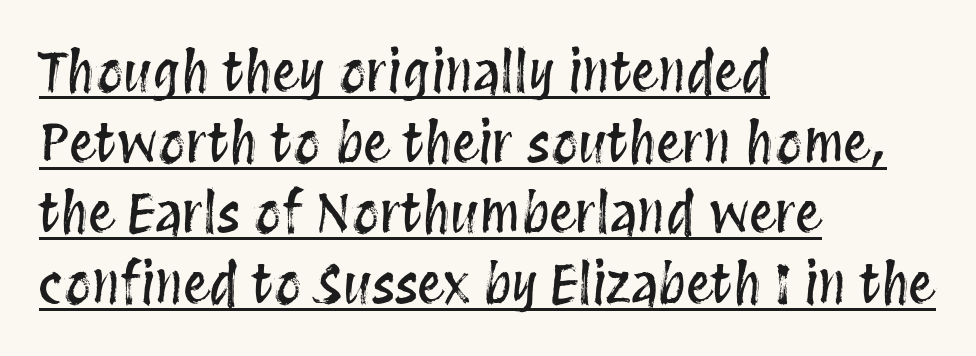
The space between consecutive lines is moderate. The passage shown is typed in a proportional face where columns would drift. Descenders here cross a horizontal rule under the line. This is roman type, the default non-slanted kind. Nothing unusual about the tracking: characters are spaced as the font intends.
